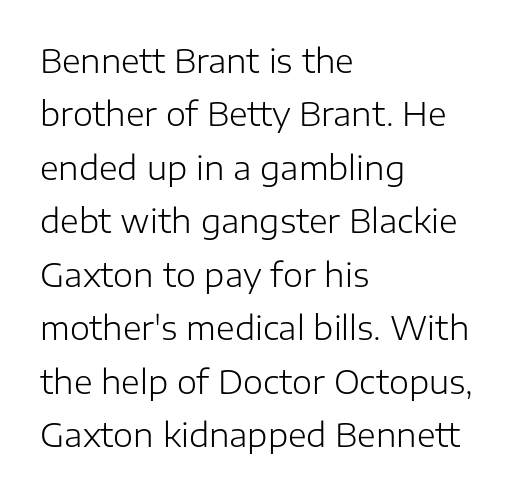
The image shows 32 px light sans-serif type, upright; set left-aligned, normal line spacing (1.67x), normal letter spacing, not underlined; low stroke contrast and a medium x-height.
